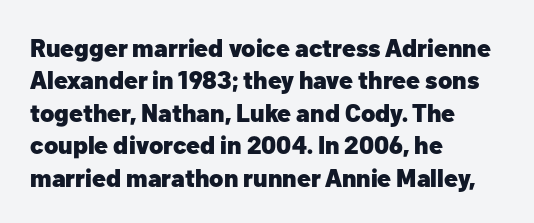
Q: Is the text bold? A: Yes.
Q: Is the text italic (slanted)? A: No, it is upright.
Q: Is the text underlined? A: No.
Q: How is the paragraph aligned? A: Left-aligned.
Q: Is the spacing between letters normal or unusually wide? A: Normal.
Q: Is the spacing between lines tight, normal or loose? A: Normal.
